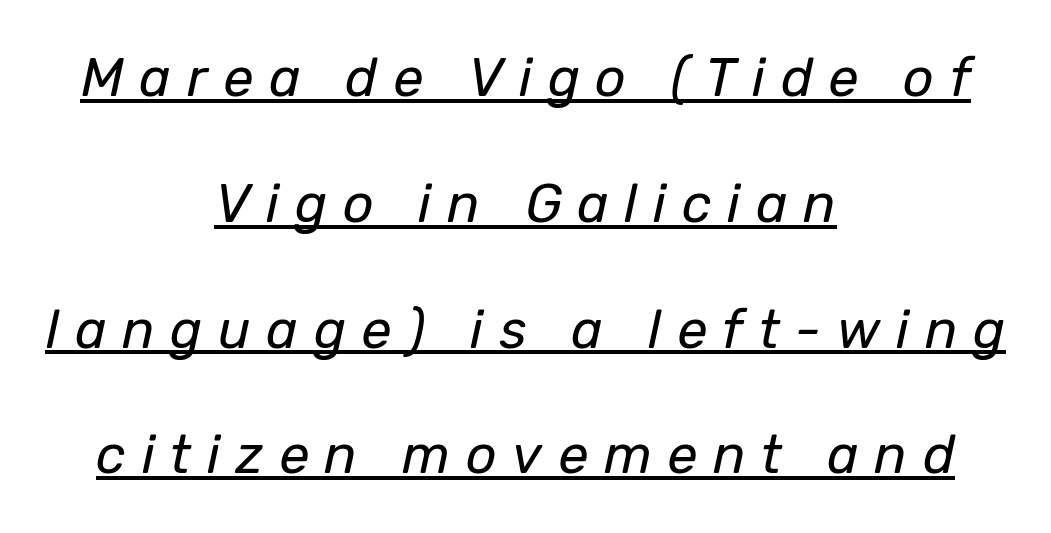
Q: Is the text bold? A: No.
Q: Is the text italic (slanted)? A: Yes, it leans right by about 12 degrees.
Q: Is the text underlined? A: Yes.
Q: How is the paragraph aligned? A: Centered.
Q: Is the spacing between letters normal or unusually wide? A: Unusually wide.
Q: Is the spacing between lines tight, normal or loose? A: Loose.
Q: Width (condensed, normal, or wide)? A: Normal.
Q: Stroke contrast? A: Low.
Q: x-height? A: Medium.
Q: Monospaced? A: No.
